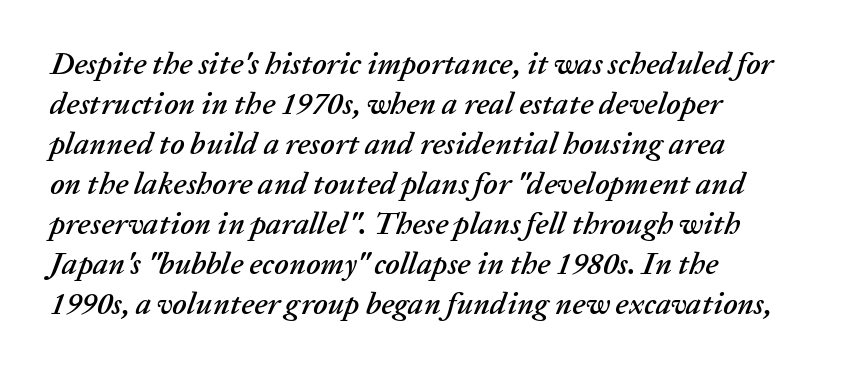
Q: Is the text italic (slanted)? A: Yes, it leans right by about 20 degrees.
Q: Is the text underlined? A: No.
Q: How is the paragraph aligned? A: Left-aligned.
Q: Is the spacing between letters normal or unusually wide? A: Normal.
Q: Is the spacing between lines tight, normal or loose? A: Normal.
Q: Width (condensed, normal, or wide)? A: Normal.
Q: Stroke contrast? A: Low.
Q: x-height? A: Medium.
Q: Monospaced? A: No.
